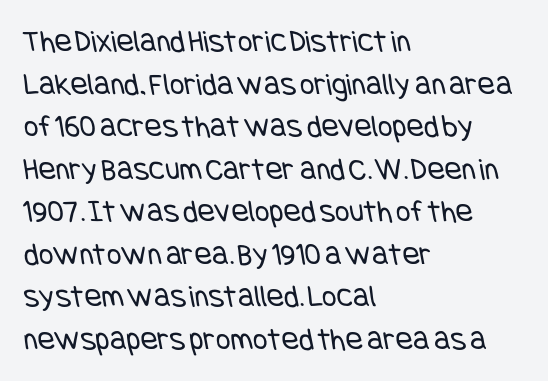
{"serif": "no", "bold": "no", "weight": "regular", "width": "condensed", "stroke_contrast": "low", "x_height": "large", "underline": "no", "align": "left", "line_spacing": "normal", "line_spacing_ratio": 1.33, "letter_spacing": "normal", "letter_spacing_em": 0.0, "glyph_px": 32}
